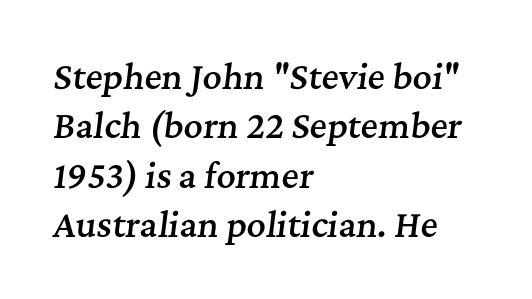
Q: Is the text bold? A: Semi-bold.
Q: Is the text italic (slanted)? A: Yes, it leans right by about 7 degrees.
Q: Is the typeface a serif or a sans-serif typeface? A: Serif.
Q: Is the text underlined? A: No.
Q: How is the paragraph aligned? A: Left-aligned.
Q: Is the spacing between letters normal or unusually wide? A: Normal.
Q: Is the spacing between lines tight, normal or loose? A: Normal.
Q: Width (condensed, normal, or wide)? A: Normal.
Q: Stroke contrast? A: Medium.
Q: x-height? A: Medium.
Q: Monospaced? A: No.
